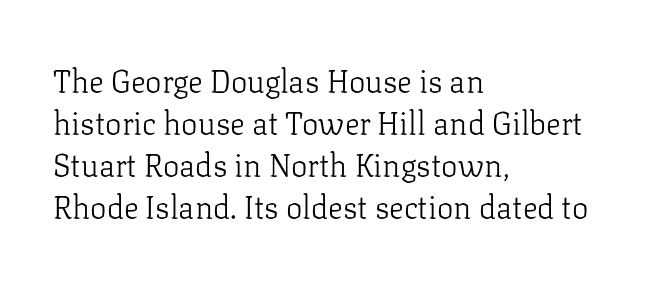
Q: Is the text bold? A: No.
Q: Is the text italic (slanted)? A: No, it is upright.
Q: Is the typeface a serif or a sans-serif typeface? A: Serif.
Q: Is the text underlined? A: No.
Q: How is the paragraph aligned? A: Left-aligned.
Q: Is the spacing between letters normal or unusually wide? A: Normal.
Q: Is the spacing between lines tight, normal or loose? A: Normal.
Q: Width (condensed, normal, or wide)? A: Normal.
Q: Stroke contrast? A: Low.
Q: x-height? A: Medium.
Q: Monospaced? A: No.
